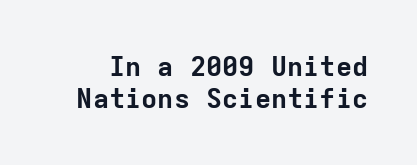
Q: Is the text bold? A: Yes.
Q: Is the text italic (slanted)? A: No, it is upright.
Q: Is the text underlined? A: No.
Q: Is the spacing between letters normal or unusually wide? A: Normal.
